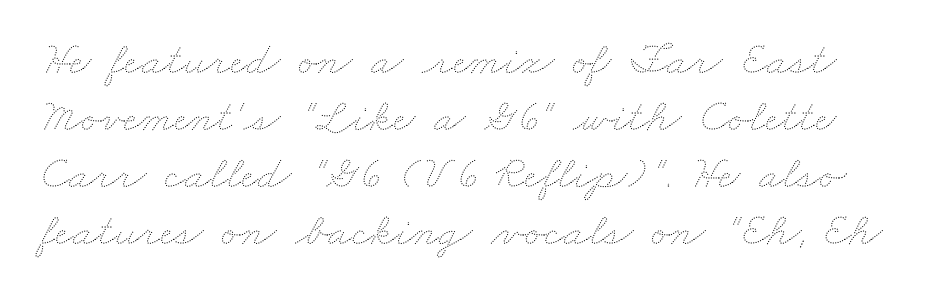
The image shows 47 px thin, wide type; set line spacing 1.21x, normal letter spacing, not underlined; medium stroke contrast and a small x-height.
